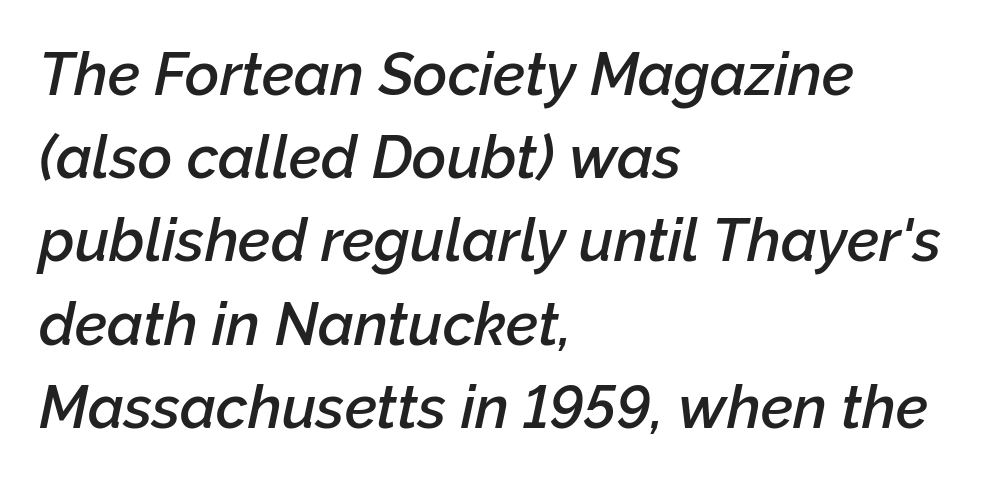
{"italic": "yes", "lean": "right", "slant_degrees": 12, "bold": "semi", "weight": "semibold", "width": "normal", "stroke_contrast": "low", "x_height": "medium", "monospaced": "no", "underline": "no", "align": "left", "line_spacing": "normal", "line_spacing_ratio": 1.41, "letter_spacing": "normal", "letter_spacing_em": 0.0, "glyph_px": 59}
